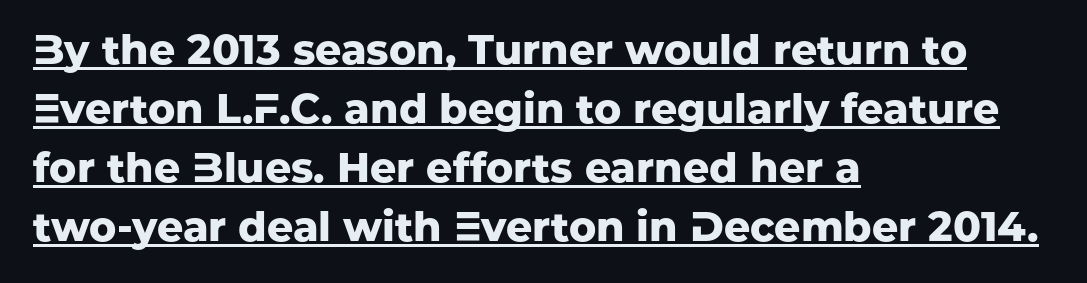
Does the copy run flush right? No — it runs flush left. Is there any slant? The stems are plumb. A dark, heavy texture on the line: the type is bold. Proportional: the letters do not fall into vertical columns. Glance below the letters and you will spot a drawn line. The passage shown is typeset with a sans-serif family.
